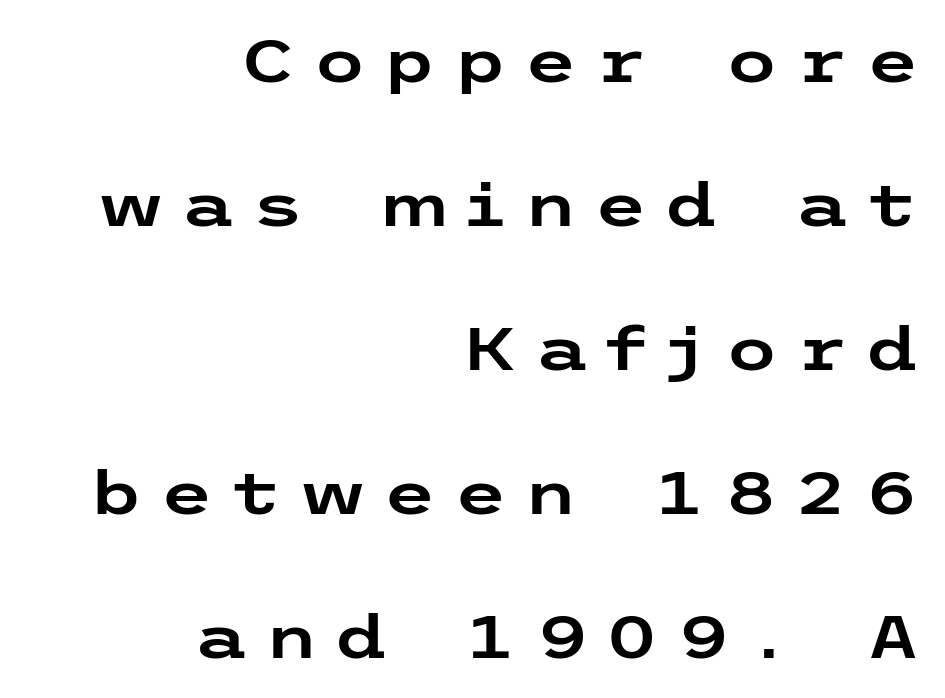
{"serif": "no", "italic": "no", "width": "wide", "stroke_contrast": "low", "x_height": "medium", "underline": "no", "align": "right", "line_spacing": "loose", "line_spacing_ratio": 2.36, "letter_spacing": "wide", "letter_spacing_em": 0.28, "glyph_px": 61}
